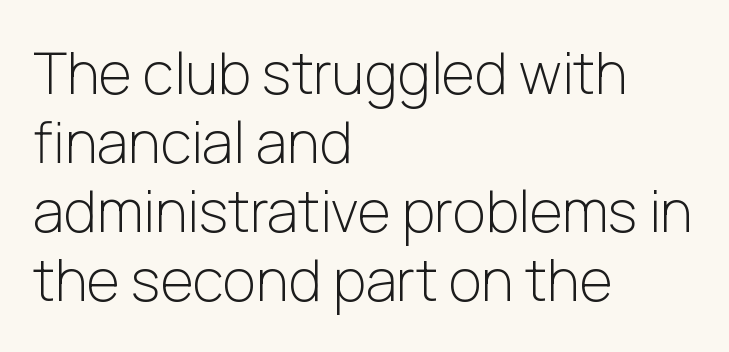
Reading down the block, your eye returns to a fixed left position each line. The type is set solid horizontally, with unmodified tracking. Nope, no serifs anywhere on these letters. Rule under the text: the space is simply empty. In terms of posture, this sample is upright.
